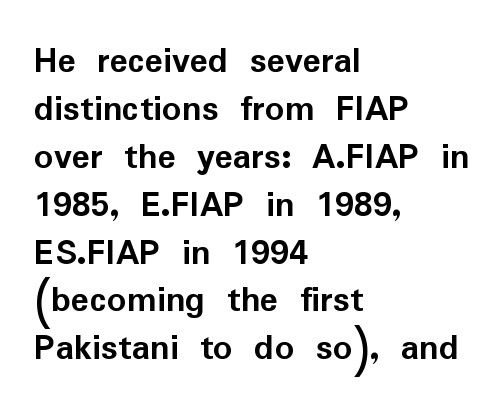
In terms of posture, this sample is upright. A student would call this left alignment; a typographer would say flush left, rag right. The glyphs in this specimen are sans serif. The lines sit at an ordinary, default distance from one another.
